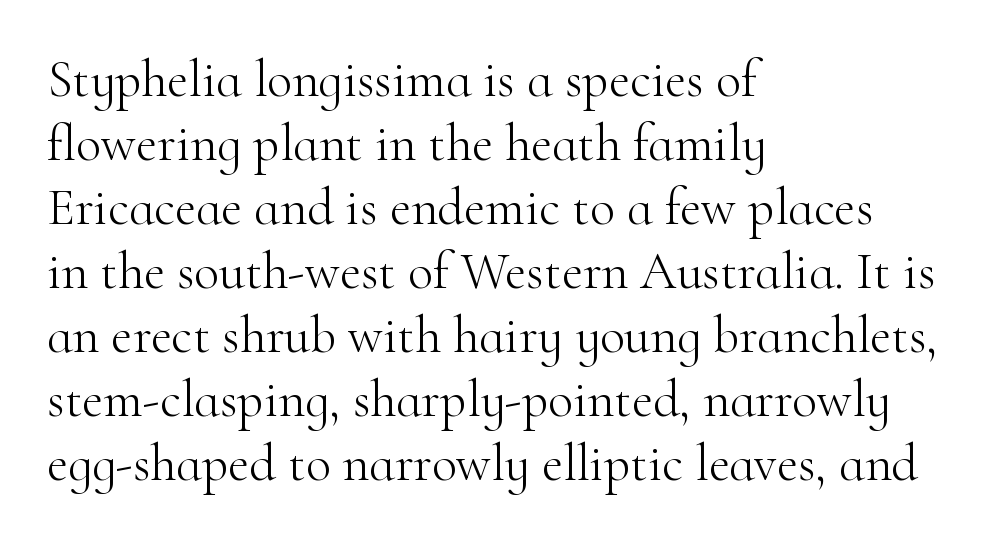
The image shows 52 px light serif type, upright; set left-aligned, line spacing 1.23x, normal letter spacing, not underlined; high stroke contrast and a small x-height.
